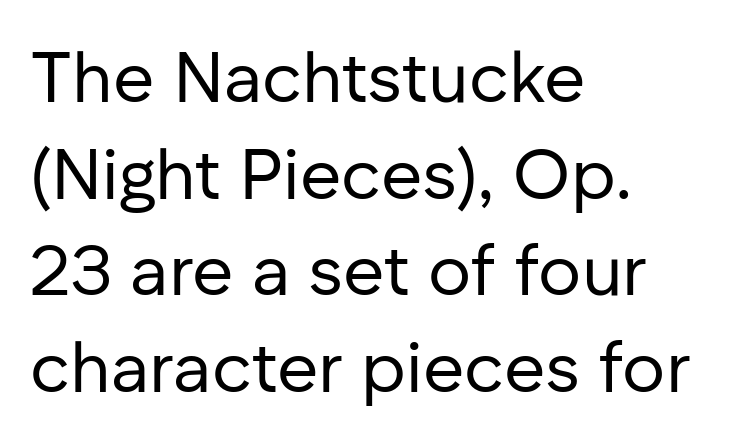
{"serif": "no", "italic": "no", "bold": "no", "weight": "regular", "width": "normal", "stroke_contrast": "low", "x_height": "medium", "monospaced": "no", "underline": "no", "align": "left", "line_spacing": "normal", "line_spacing_ratio": 1.36, "letter_spacing": "normal", "letter_spacing_em": 0.0, "glyph_px": 71}
